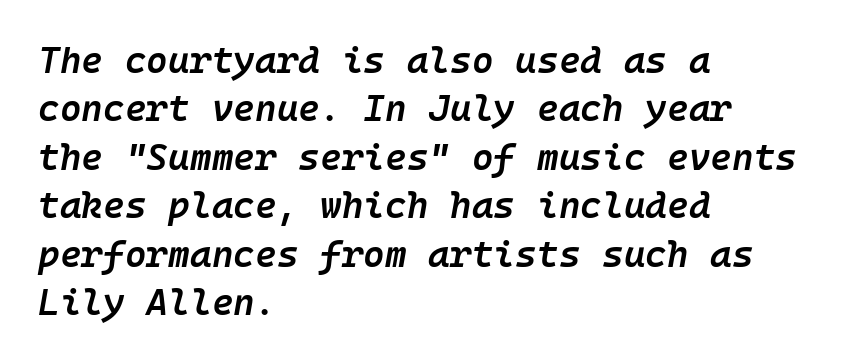
{"italic": "yes", "lean": "right", "slant_degrees": 10, "bold": "semi", "weight": "semibold", "width": "normal", "stroke_contrast": "low", "x_height": "medium", "underline": "no", "align": "left", "line_spacing": "normal", "line_spacing_ratio": 1.31, "letter_spacing": "normal", "letter_spacing_em": 0.0, "glyph_px": 37}
